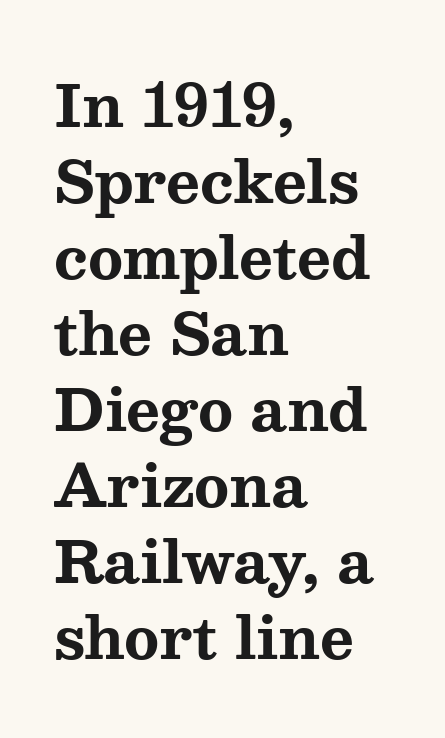
Here the glyphs are tracked normally, forming tight word shapes. The string is rendered with underlining switched off. Is there any slant? The stems are plumb. Stroke thickness is high; the sample reads as a true bold.
